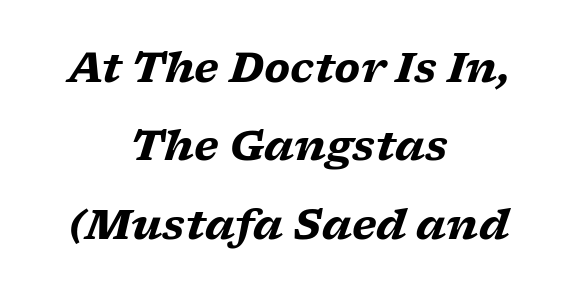
Whoever set this chose breathing room over compactness in the vertical rhythm. Type without underlining. Words appear dense and cohesive because spacing is normal. Bold? Absolutely — the strokes are thick and heavy. If you folded the block vertically in half, each line would mirror itself in length. A typesetter would call this proportional, since set widths differ per character.
